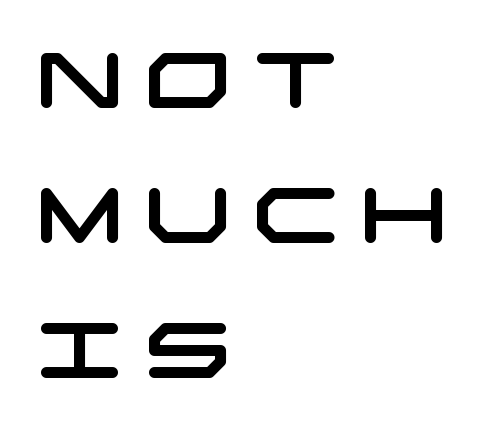
{"serif": "no", "width": "wide", "stroke_contrast": "low", "x_height": "large", "underline": "no", "align": "left", "line_spacing_ratio": 1.73, "letter_spacing": "wide", "letter_spacing_em": 0.25, "glyph_px": 78}
